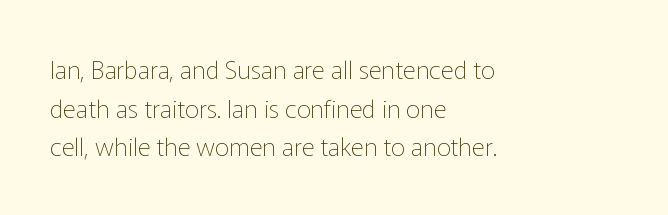
Q: Is the text bold? A: No.
Q: Is the text italic (slanted)? A: No, it is upright.
Q: Is the text underlined? A: No.
Q: How is the paragraph aligned? A: Left-aligned.
Q: Is the spacing between letters normal or unusually wide? A: Normal.
Q: Is the spacing between lines tight, normal or loose? A: Normal.
